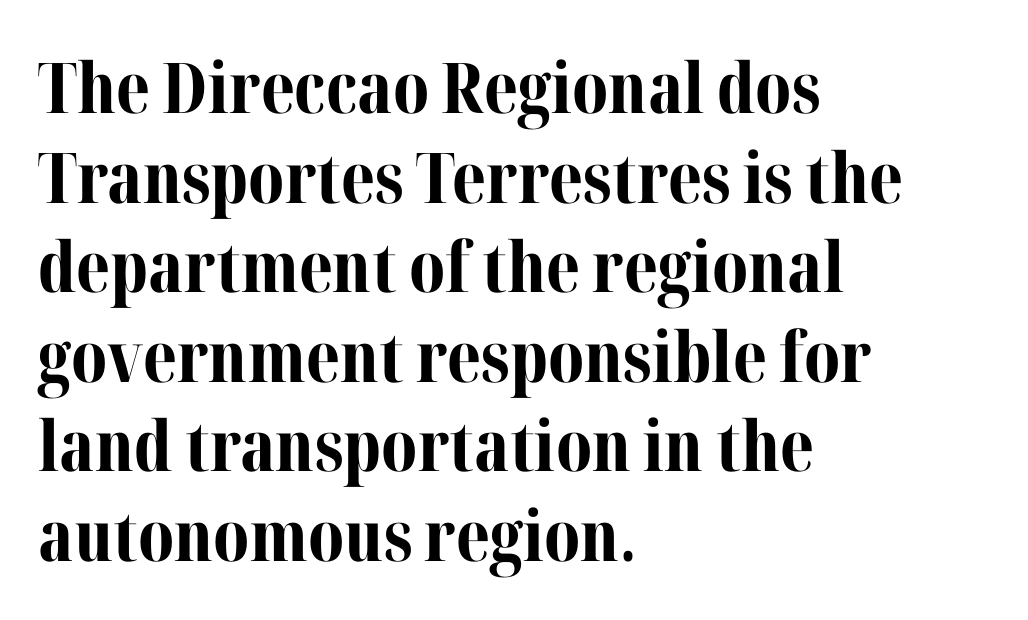
{"serif": "yes", "italic": "no", "bold": "yes", "weight": "bold", "width": "normal", "stroke_contrast": "medium", "x_height": "medium", "monospaced": "no", "underline": "no", "align": "left", "line_spacing": "normal", "line_spacing_ratio": 1.28, "letter_spacing": "normal", "letter_spacing_em": 0.0, "glyph_px": 70}
